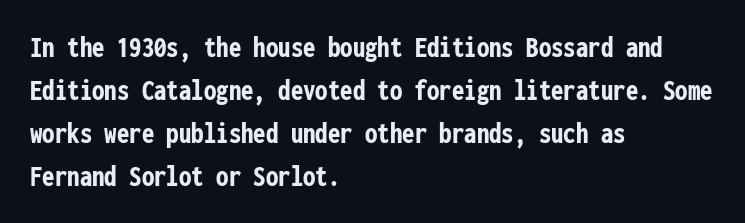
{"serif": "no", "italic": "no", "bold": "yes", "weight": "semibold", "width": "condensed", "stroke_contrast": "low", "x_height": "medium", "monospaced": "yes", "underline": "no", "align": "left", "line_spacing": "normal", "line_spacing_ratio": 1.39, "letter_spacing": "normal", "letter_spacing_em": 0.0, "glyph_px": 31}
